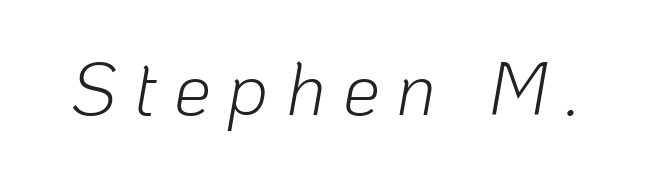
The image shows 74 px light type, italic (leaning right); set unusually wide letter spacing (+0.23 em), not underlined; low stroke contrast and a medium x-height.
